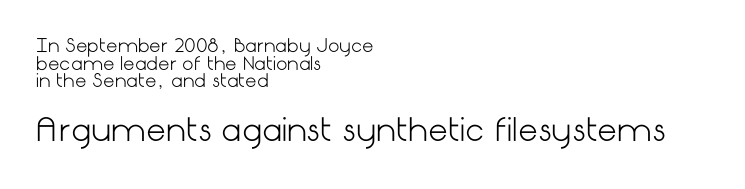
Q: Is the text bold? A: No.
Q: Is the text italic (slanted)? A: No, it is upright.
Q: Is the typeface a serif or a sans-serif typeface? A: Sans-serif.
Q: Is the text underlined? A: No.
Q: How is the paragraph aligned? A: Left-aligned.
Q: Is the spacing between letters normal or unusually wide? A: Normal.
Q: Is the spacing between lines tight, normal or loose? A: Tight.
Q: Which block of text is set in a larger size, the first (top) or the second (bottom)? A: The second (bottom) one.
Q: Width (condensed, normal, or wide)? A: Normal.
Q: Stroke contrast? A: Low.
Q: x-height? A: Medium.
